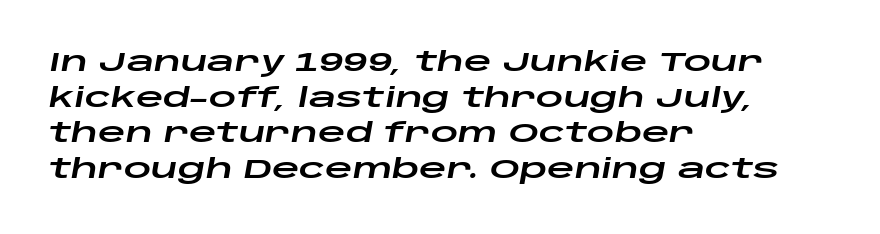
This rendering leaves character spacing at its baseline value. This rendering uses left alignment, leaving the right contour irregular. Would a proofreader flag this as italicized? Yes. Underline: absent.
